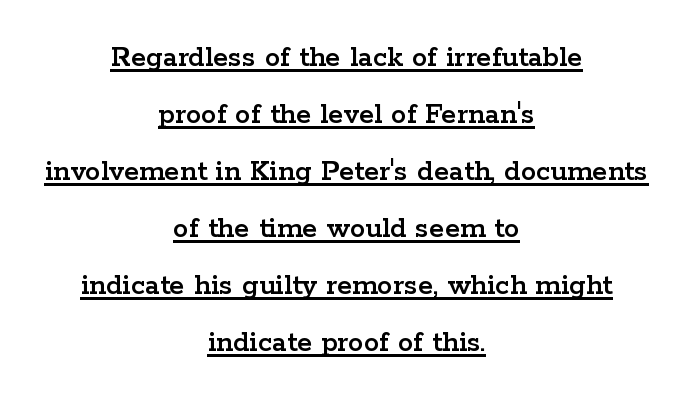
{"serif": "yes", "italic": "no", "width": "wide", "stroke_contrast": "low", "x_height": "medium", "monospaced": "no", "underline": "yes", "align": "center", "line_spacing_ratio": 1.84, "letter_spacing": "normal", "letter_spacing_em": 0.0, "glyph_px": 31}
